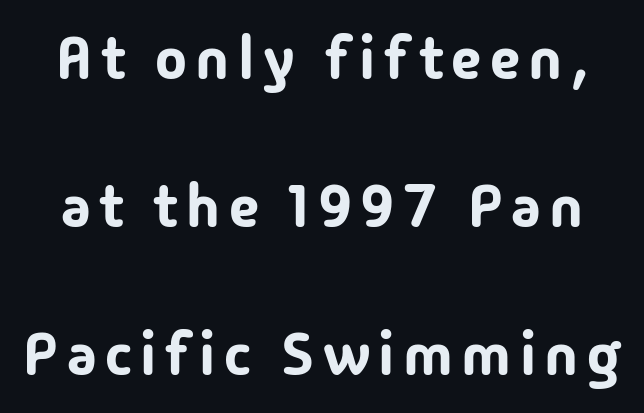
Q: Is the text italic (slanted)? A: No, it is upright.
Q: Is the typeface a serif or a sans-serif typeface? A: Sans-serif.
Q: Is the text underlined? A: No.
Q: Is the spacing between lines tight, normal or loose? A: Loose.
Q: Width (condensed, normal, or wide)? A: Normal.
Q: Stroke contrast? A: Low.
Q: x-height? A: Medium.
Q: Monospaced? A: No.
